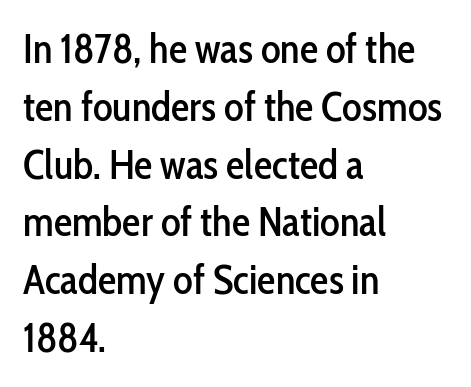
Short and long lines alike share a common starting point at left. Are there feet on the stems? There aren't — it's a sans. Look at the tracking — it's just the regular setting, nothing added. This sample keeps an unexceptional amount of space between lines. Think of a printed novel: that variable character pitch is what you see here. The baseline area is clear.
